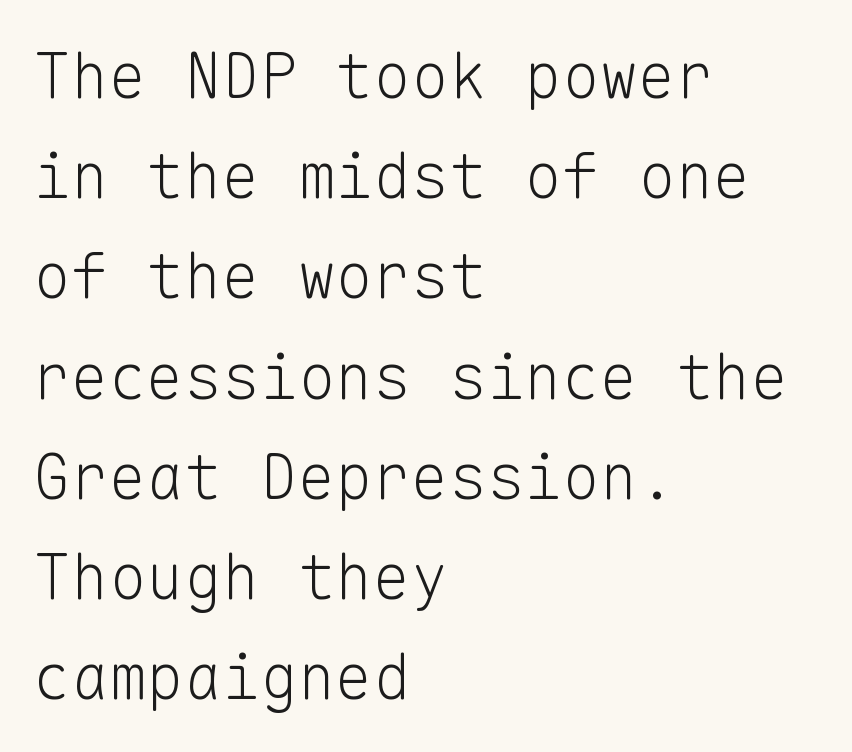
Q: Is the text bold? A: No.
Q: Is the text italic (slanted)? A: No, it is upright.
Q: Is the typeface a serif or a sans-serif typeface? A: Sans-serif.
Q: Is the text underlined? A: No.
Q: How is the paragraph aligned? A: Left-aligned.
Q: Is the spacing between letters normal or unusually wide? A: Normal.
Q: Is the spacing between lines tight, normal or loose? A: Normal.
Q: Width (condensed, normal, or wide)? A: Normal.
Q: Stroke contrast? A: Low.
Q: x-height? A: Medium.
Q: Monospaced? A: Yes.
